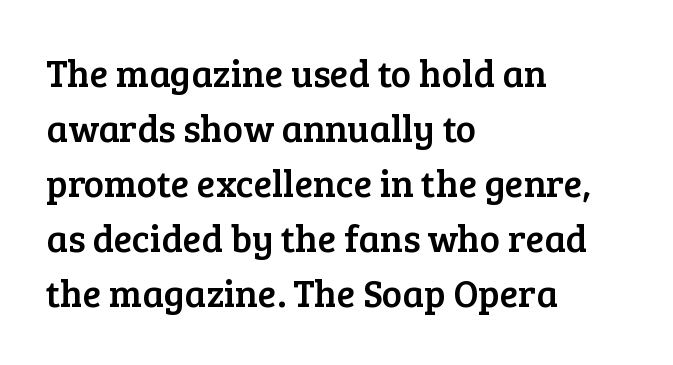
Q: Is the text italic (slanted)? A: No, it is upright.
Q: Is the typeface a serif or a sans-serif typeface? A: Serif.
Q: Is the text underlined? A: No.
Q: How is the paragraph aligned? A: Left-aligned.
Q: Is the spacing between letters normal or unusually wide? A: Normal.
Q: Is the spacing between lines tight, normal or loose? A: Normal.
Q: Width (condensed, normal, or wide)? A: Normal.
Q: Stroke contrast? A: Low.
Q: x-height? A: Medium.
Q: Monospaced? A: No.
